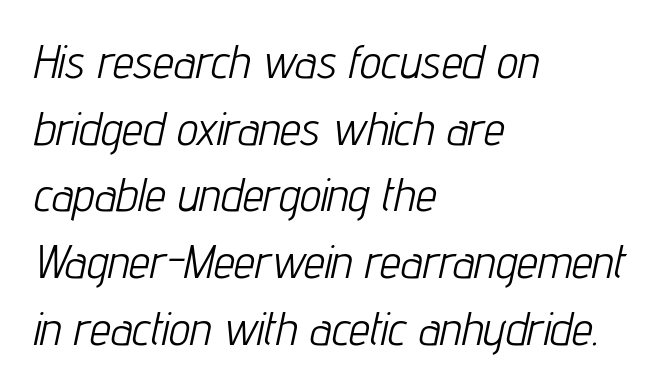
Q: Is the text bold? A: No.
Q: Is the text italic (slanted)? A: Yes, it leans right by about 12 degrees.
Q: Is the text underlined? A: No.
Q: How is the paragraph aligned? A: Left-aligned.
Q: Is the spacing between letters normal or unusually wide? A: Normal.
Q: Is the spacing between lines tight, normal or loose? A: Normal.
Q: Width (condensed, normal, or wide)? A: Condensed.
Q: Stroke contrast? A: Low.
Q: x-height? A: Medium.
Q: Monospaced? A: No.
